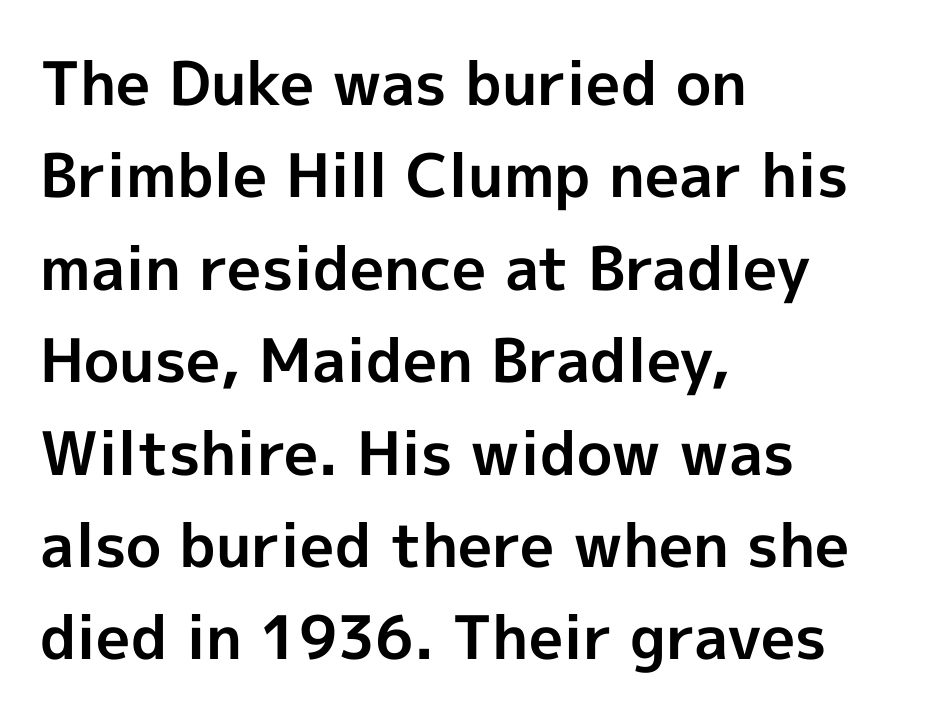
Q: Is the text bold? A: Yes.
Q: Is the text italic (slanted)? A: No, it is upright.
Q: Is the typeface a serif or a sans-serif typeface? A: Sans-serif.
Q: Is the text underlined? A: No.
Q: How is the paragraph aligned? A: Left-aligned.
Q: Is the spacing between letters normal or unusually wide? A: Normal.
Q: Is the spacing between lines tight, normal or loose? A: Normal.
Q: Width (condensed, normal, or wide)? A: Normal.
Q: x-height? A: Medium.
Q: Monospaced? A: No.
